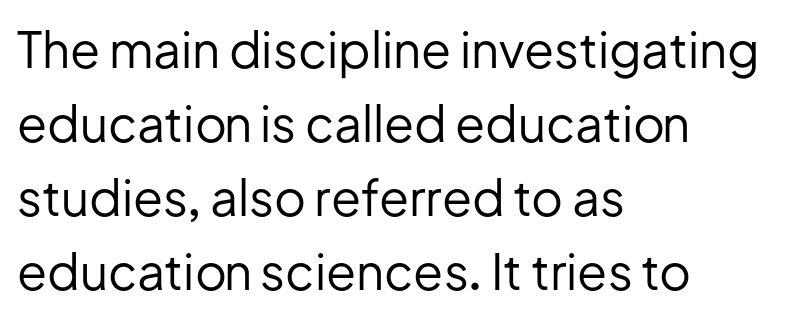
{"serif": "no", "italic": "no", "bold": "no", "weight": "regular", "width": "normal", "stroke_contrast": "low", "x_height": "medium", "monospaced": "no", "underline": "no", "align": "left", "line_spacing": "normal", "line_spacing_ratio": 1.51, "letter_spacing": "normal", "letter_spacing_em": 0.0, "glyph_px": 49}
